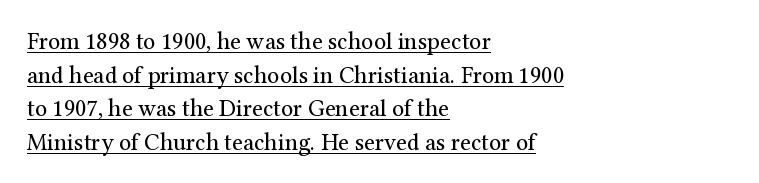
The image shows 24 px text type, upright; set left-aligned, normal line spacing (1.4x), normal letter spacing, underlined.
